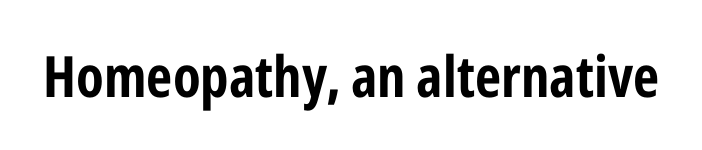
Q: Is the text italic (slanted)? A: No, it is upright.
Q: Is the typeface a serif or a sans-serif typeface? A: Sans-serif.
Q: Is the text underlined? A: No.
Q: Is the spacing between letters normal or unusually wide? A: Normal.
Q: Width (condensed, normal, or wide)? A: Condensed.
Q: Stroke contrast? A: Low.
Q: x-height? A: Medium.
Q: Monospaced? A: No.
